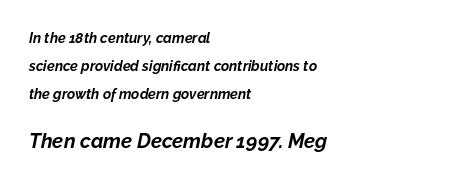
The image shows 20 px bold type, italic (leaning right); set left-aligned, loose line spacing (2.0x), normal letter spacing, not underlined; the second (bottom) block is 1.43x larger.
